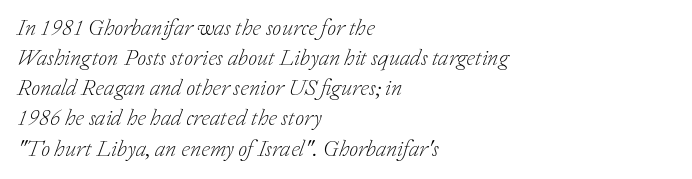
Descenders hang freely into open space. Interline gaps are of average width in this sample. The passage shown leans; its letterforms are oblique. Alignment: flush left.
